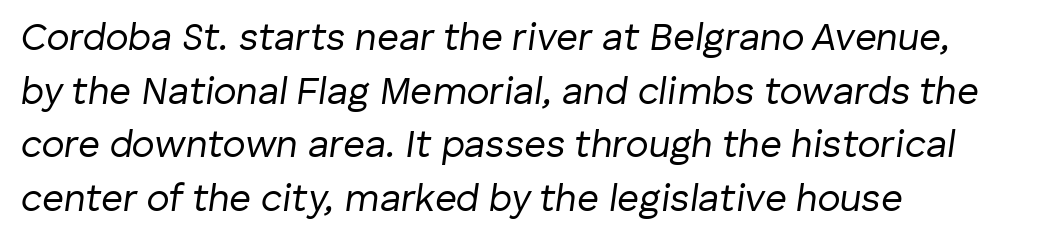
{"italic": "yes", "lean": "right", "slant_degrees": 8, "bold": "no", "weight": "regular", "width": "normal", "stroke_contrast": "low", "x_height": "medium", "monospaced": "no", "underline": "no", "align": "left", "line_spacing": "normal", "line_spacing_ratio": 1.41, "letter_spacing": "normal", "letter_spacing_em": 0.0, "glyph_px": 38}
